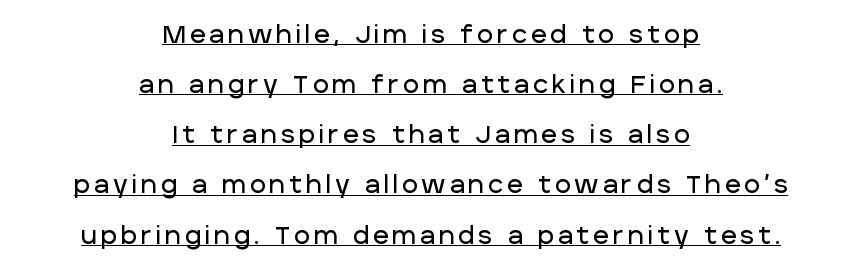
Q: Is the text italic (slanted)? A: No, it is upright.
Q: Is the text underlined? A: Yes.
Q: How is the paragraph aligned? A: Centered.
Q: Is the spacing between lines tight, normal or loose? A: Loose.
